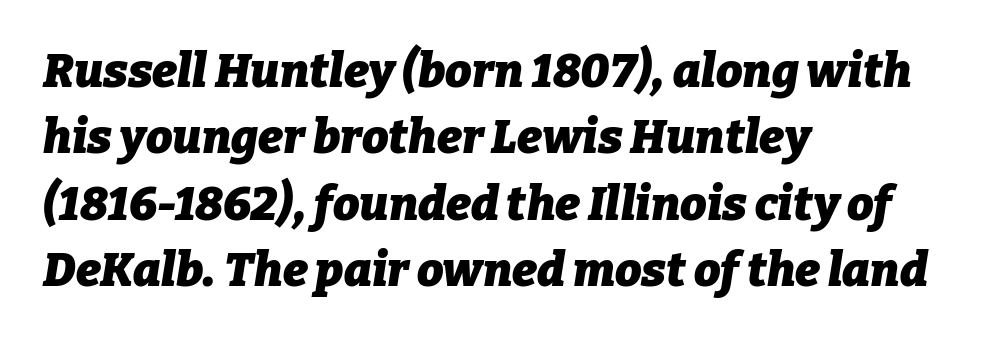
{"italic": "yes", "lean": "right", "slant_degrees": 9, "bold": "yes", "weight": "heavy", "width": "normal", "stroke_contrast": "low", "x_height": "medium", "monospaced": "no", "underline": "no", "align": "left", "line_spacing": "normal", "line_spacing_ratio": 1.41, "letter_spacing": "normal", "letter_spacing_em": 0.0, "glyph_px": 47}
